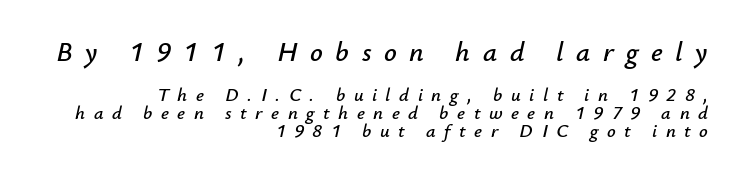
The image shows 28 px text type, italic (leaning right); set right-aligned, tight line spacing (0.95x), unusually wide letter spacing (+0.45 em), not underlined; the first (top) block is 1.47x larger; low stroke contrast and a small x-height.
